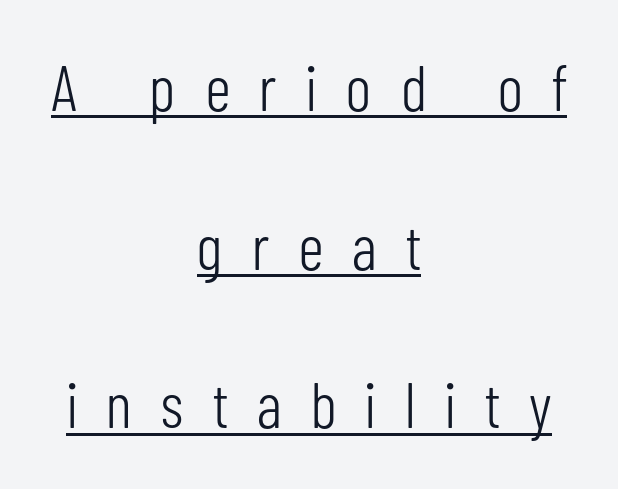
Q: Is the text bold? A: No.
Q: Is the text italic (slanted)? A: No, it is upright.
Q: Is the typeface a serif or a sans-serif typeface? A: Sans-serif.
Q: Is the text underlined? A: Yes.
Q: How is the paragraph aligned? A: Centered.
Q: Is the spacing between letters normal or unusually wide? A: Unusually wide.
Q: Is the spacing between lines tight, normal or loose? A: Loose.
Q: Width (condensed, normal, or wide)? A: Condensed.
Q: Stroke contrast? A: Low.
Q: x-height? A: Medium.
Q: Monospaced? A: No.
